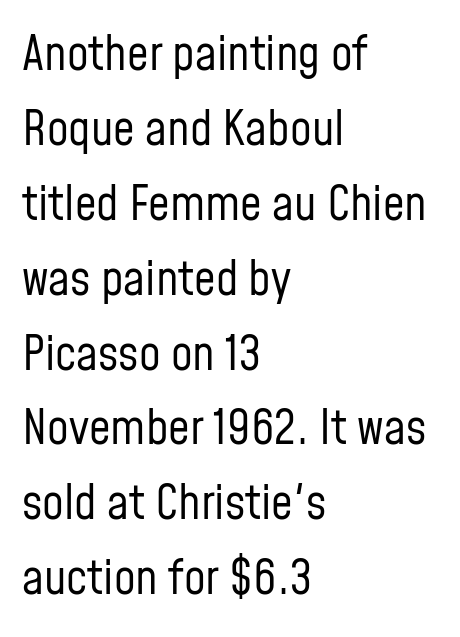
The image shows 48 px regular-weight, condensed sans-serif type, upright; set left-aligned, normal line spacing (1.56x), normal letter spacing, not underlined; low stroke contrast and a medium x-height.
